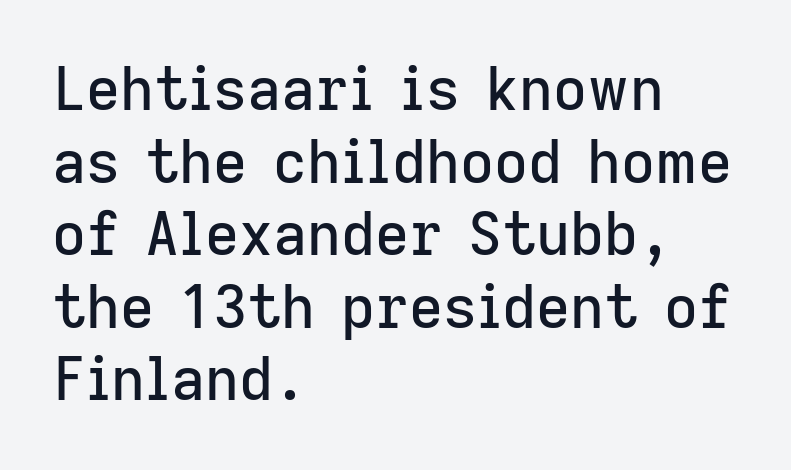
The rendering shows plain stroke endings on the letterforms — a sans-serif design. Every row of glyphs begins at an identical x-position on the left. Do the letters lean? They stand straight. Is the letter spacing exaggerated? No — it looks like the ordinary default. Has an underline been added? It has not. Spacing verdict: proportional, widths tailored to each character.
